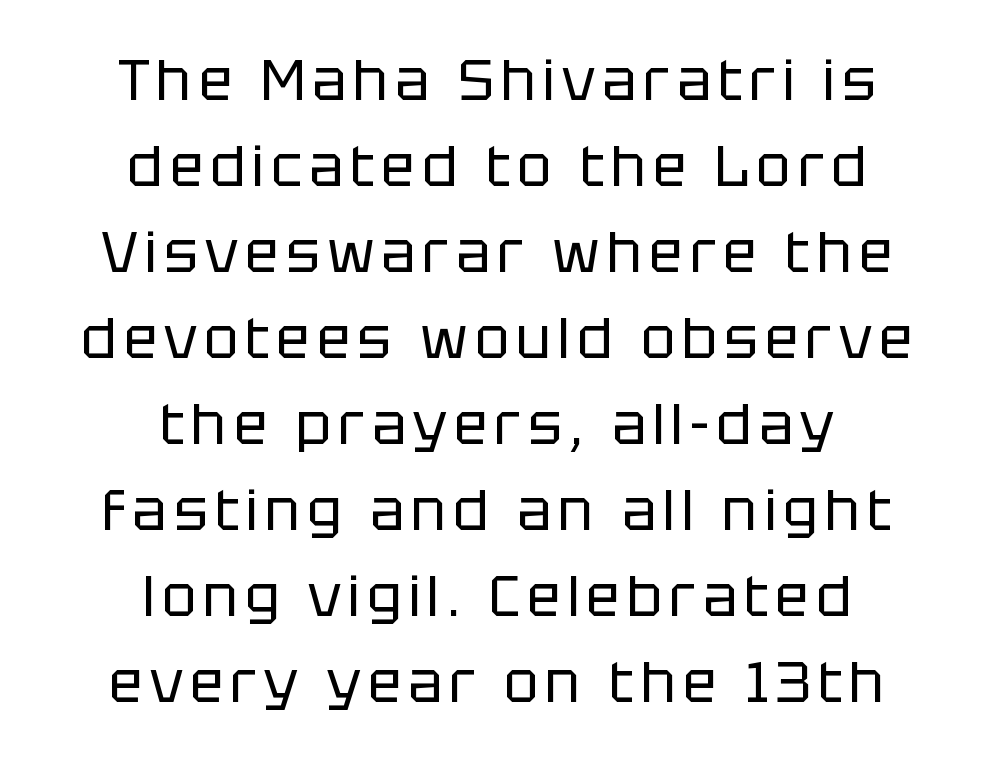
Where is the straight margin? There isn't one; the lines are centered. Is this a fixed-width face? No — the glyphs have proportional, varying widths. Unlike a traditional serif, this face leaves its strokes unadorned. Each new line begins a customary step beneath the previous one. Caption: face not bold, strokes unweighted. Bare-footed words on every line.
